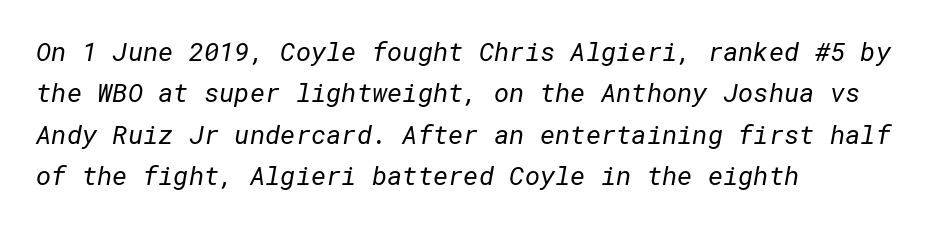
The cut favours lightness, reaching ordinary text weight at its darkest. One-word summary of the alignment: left. One glance says typical: line gaps are just what's usual. No word sits above an underline. The type is set solid horizontally, with unmodified tracking.
